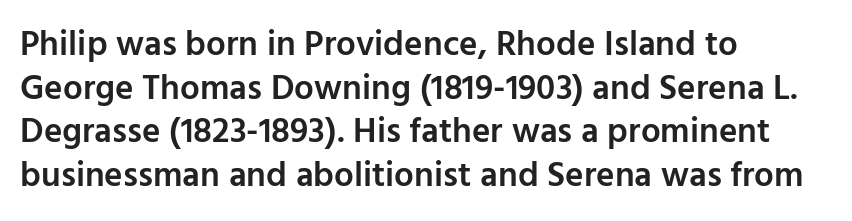
The image shows 35 px semibold sans-serif type, upright; set left-aligned, normal line spacing (1.25x), normal letter spacing, not underlined; low stroke contrast and a medium x-height.
